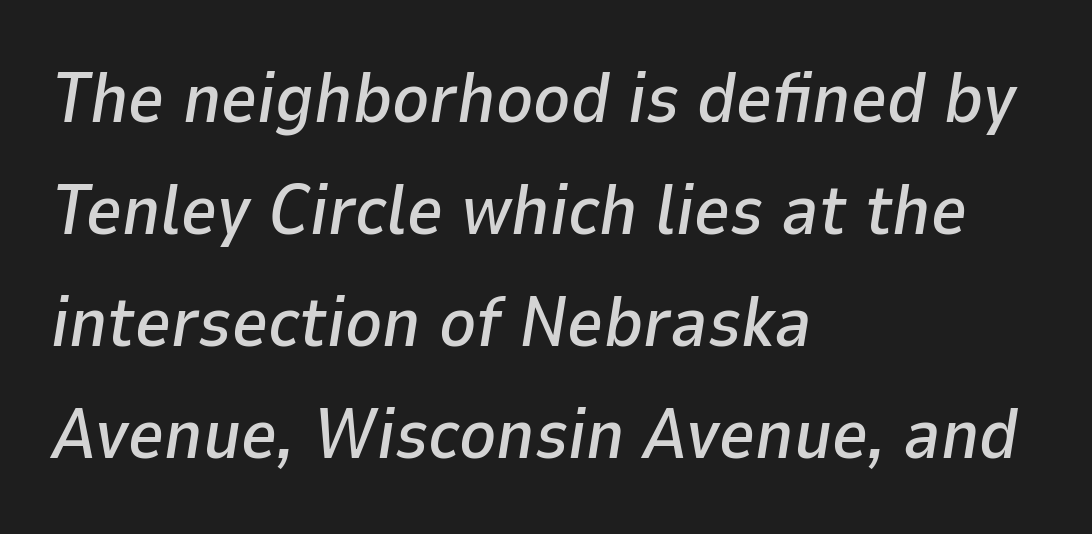
The letters advance in unequal steps, a hallmark of proportional type. Descenders are the only things crossing below the line. The type is set solid horizontally, with unmodified tracking. Horizontal alignment here is leftward, the default for most running prose.
